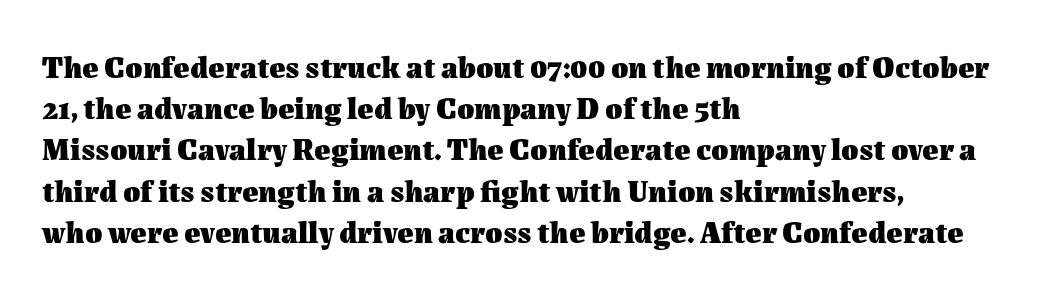
Q: Is the text bold? A: Yes.
Q: Is the text italic (slanted)? A: No, it is upright.
Q: Is the text underlined? A: No.
Q: How is the paragraph aligned? A: Left-aligned.
Q: Is the spacing between letters normal or unusually wide? A: Normal.
Q: Is the spacing between lines tight, normal or loose? A: Normal.
Q: Width (condensed, normal, or wide)? A: Normal.
Q: Stroke contrast? A: Medium.
Q: x-height? A: Medium.
Q: Monospaced? A: No.
